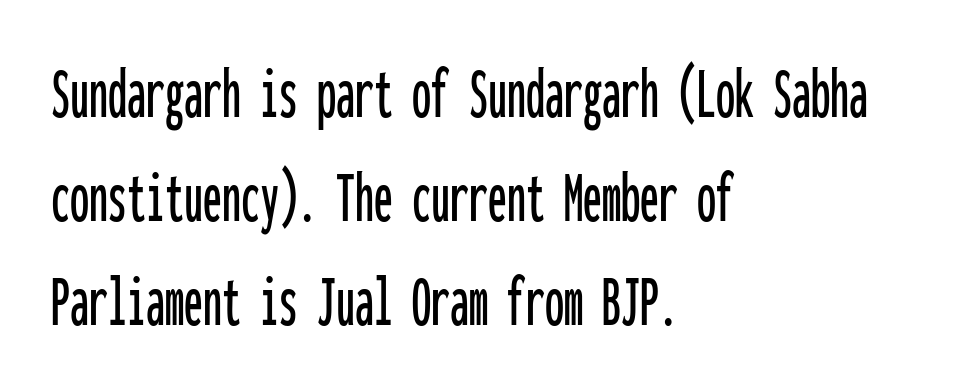
The image shows 76 px condensed sans-serif type, upright, monospaced; set left-aligned, normal line spacing (1.37x), normal letter spacing, not underlined; low stroke contrast and a medium x-height.
